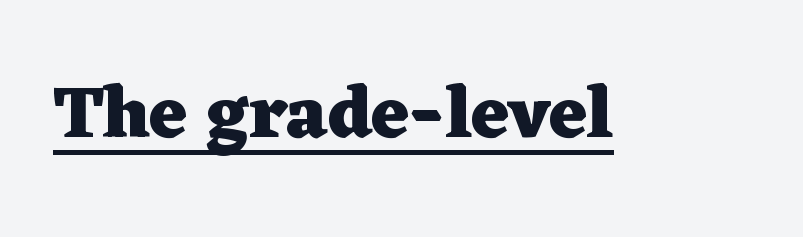
Do the characters align in a grid? No, the font is proportional. These lines were composed using upright roman letters. The rendered words wear a rule along their underside. Does the weight exceed regular? Yes, all the way to bold. The passage shown has conventional tracking throughout. The type family on display is of the serif kind.
